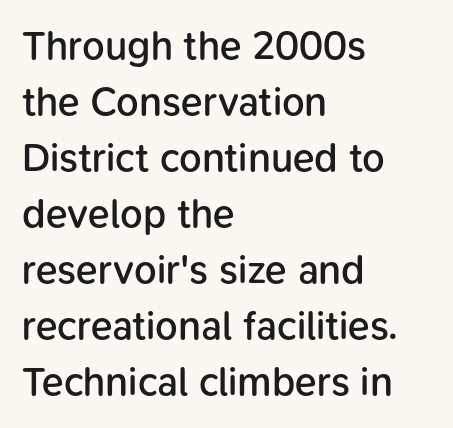
The image shows 40 px semibold sans-serif type, upright; set left-aligned, normal line spacing (1.4x), normal letter spacing, not underlined; low stroke contrast and a medium x-height.
